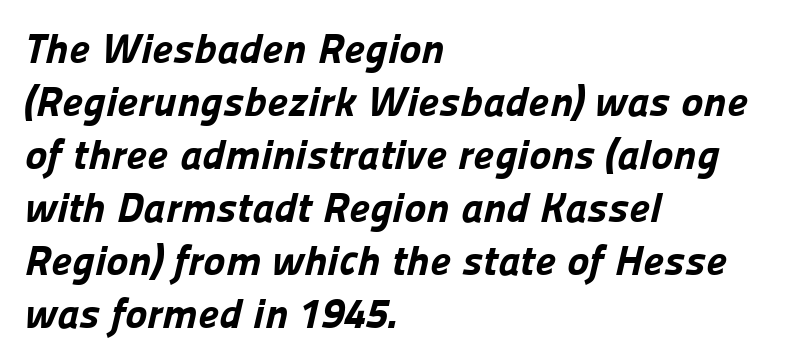
The image shows 42 px bold sans-serif type; set left-aligned, normal line spacing (1.26x), normal letter spacing, not underlined; low stroke contrast and a medium x-height.
